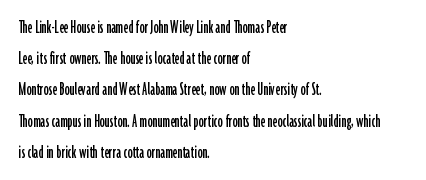
{"italic": "no", "underline": "no", "align": "left", "line_spacing": "normal", "line_spacing_ratio": 1.56, "letter_spacing": "normal", "letter_spacing_em": 0.0, "glyph_px": 20}
